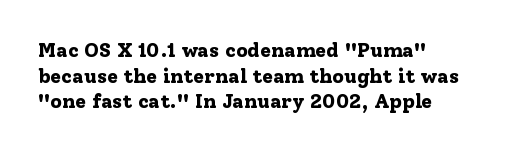
{"italic": "no", "bold": "yes", "underline": "no", "align": "left", "line_spacing": "normal", "line_spacing_ratio": 1.28, "letter_spacing": "normal", "letter_spacing_em": 0.0, "glyph_px": 20}
